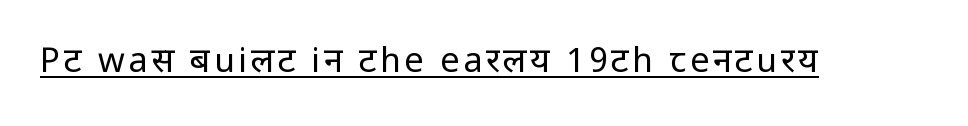
The specimen reads as upright at a glance. No extra ink here — the face is not bold. Varying glyph widths throughout — classic text-font behaviour. Beneath each row of characters lies a ruled line. Look at the bottom of the vertical strokes: they stop flat, with no serifs.
